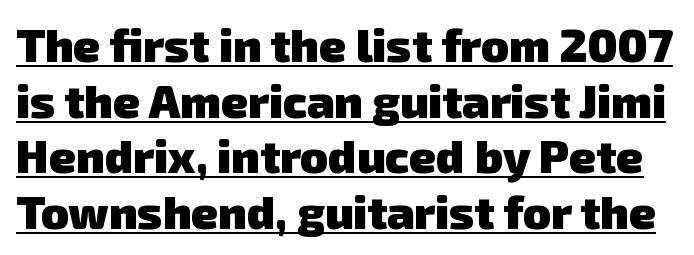
{"serif": "no", "bold": "yes", "weight": "heavy", "width": "normal", "stroke_contrast": "low", "x_height": "medium", "monospaced": "no", "underline": "yes", "line_spacing_ratio": 1.21, "letter_spacing": "normal", "letter_spacing_em": 0.0, "glyph_px": 46}
